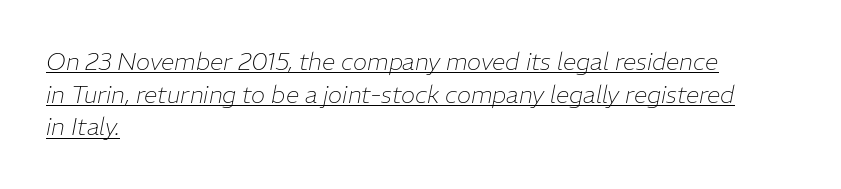
The lettering is marked with a stroke running underneath it. Here the glyphs are tracked normally, forming tight word shapes. Letters have the restrained weight of plain body copy at most. The setting favours the left margin, as ordinary paragraphs usually do. Vertically, the passage feels balanced, rows spaced as you'd expect. Does the lettering tilt? It does — this is italic.
